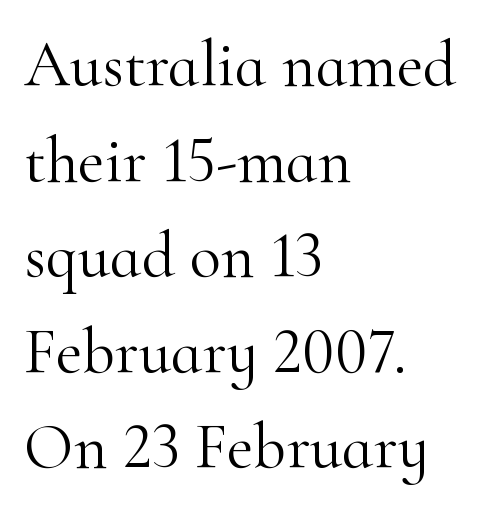
{"serif": "yes", "italic": "no", "bold": "no", "weight": "light", "width": "normal", "stroke_contrast": "high", "x_height": "small", "monospaced": "no", "underline": "no", "align": "left", "line_spacing": "normal", "line_spacing_ratio": 1.47, "letter_spacing": "normal", "letter_spacing_em": 0.0, "glyph_px": 65}
